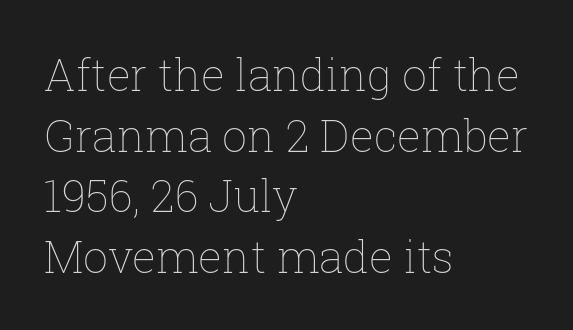
Baseline-to-baseline distance is the conventional proportion of letter height. Spacing verdict: proportional, widths tailored to each character. Leftover space on each line is placed entirely after the last word. The strokes are not fattened; the text isn't bold.
